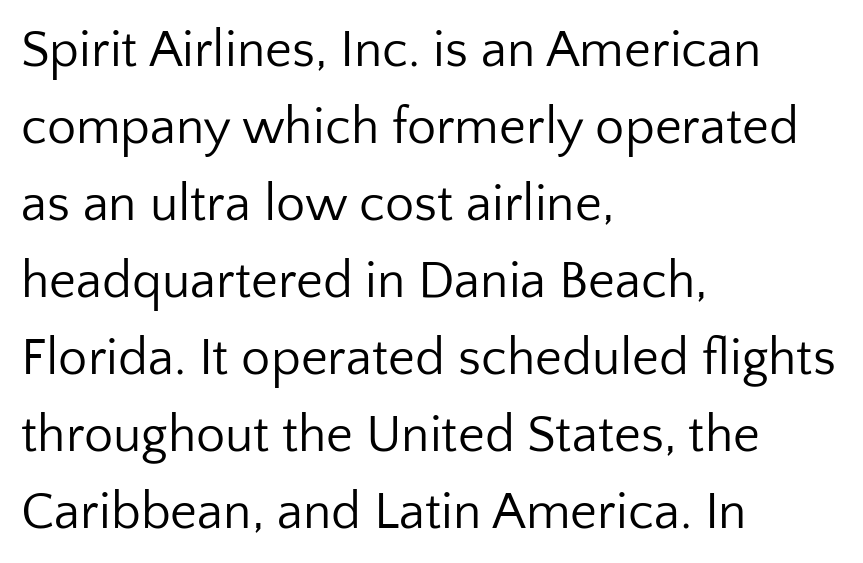
Q: Is the text bold? A: No.
Q: Is the text italic (slanted)? A: No, it is upright.
Q: Is the typeface a serif or a sans-serif typeface? A: Sans-serif.
Q: Is the text underlined? A: No.
Q: How is the paragraph aligned? A: Left-aligned.
Q: Is the spacing between letters normal or unusually wide? A: Normal.
Q: Is the spacing between lines tight, normal or loose? A: Normal.
Q: Width (condensed, normal, or wide)? A: Normal.
Q: Stroke contrast? A: Low.
Q: x-height? A: Medium.
Q: Monospaced? A: No.
